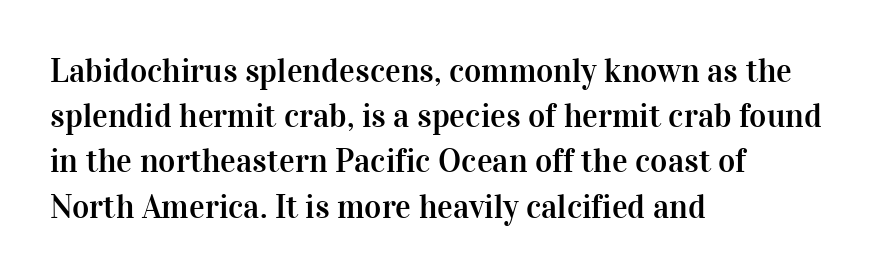
Note the varied advance widths — an 'i' is clearly narrower than an 'm'. I'd call this a serif setting — the letters wear small feet. The text block is weighted toward the left margin, trailing off unevenly rightward. Does extra space separate the letters? No, they use regular spacing.
